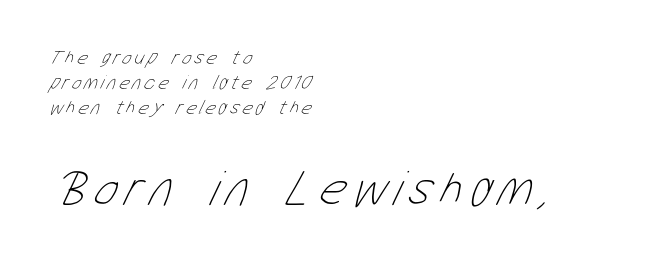
{"bold": "no", "weight": "thin", "width": "condensed", "stroke_contrast": "low", "x_height": "medium", "monospaced": "no", "underline": "no", "align": "left", "line_spacing": "normal", "line_spacing_ratio": 1.25, "larger_block": "second", "size_ratio": 2.55, "glyph_px": 51}
